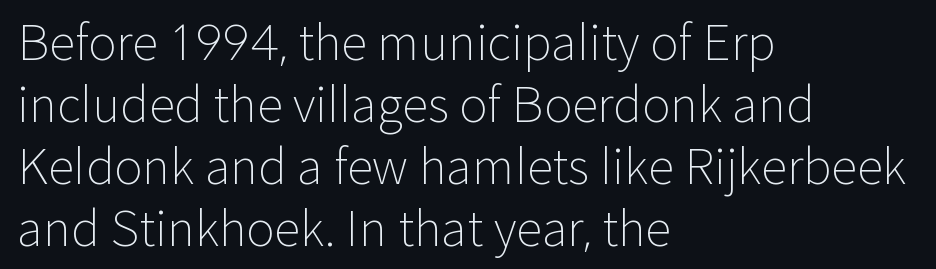
The rows are spaced the way most documents space them. Spacing verdict: proportional, widths tailored to each character. Letters rest on an invisible, unmarked baseline. Notice how the passage keeps a crisp vertical edge on the left only. Look at the bottom of the vertical strokes: they stop flat, with no serifs. The tracking reads as untouched default to a designer's eye.
